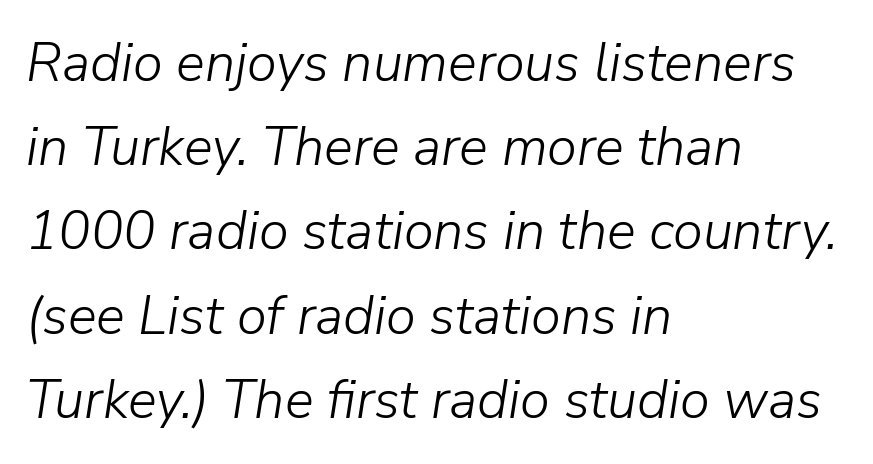
{"italic": "yes", "lean": "right", "slant_degrees": 9, "bold": "no", "weight": "light", "width": "normal", "stroke_contrast": "low", "x_height": "medium", "monospaced": "no", "underline": "no", "align": "left", "line_spacing": "normal", "line_spacing_ratio": 1.56, "letter_spacing": "normal", "letter_spacing_em": 0.0, "glyph_px": 54}
